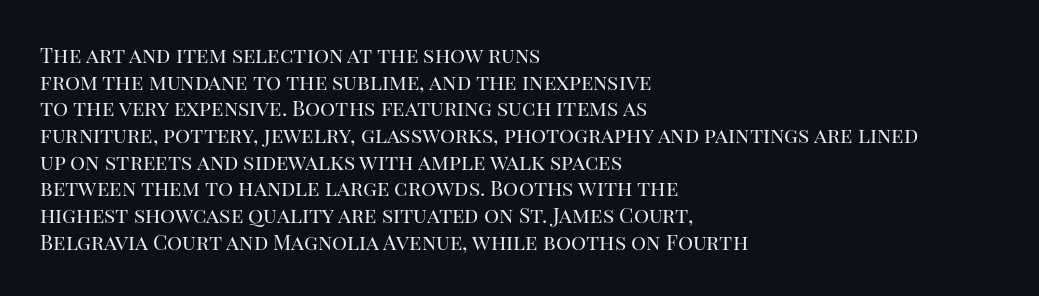
The image shows 21 px text type, upright; set left-aligned, normal line spacing (1.27x), normal letter spacing, not underlined.
